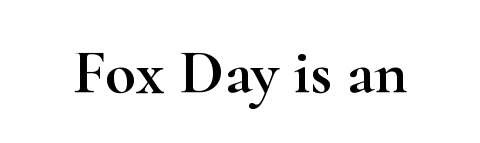
Standard letterfit; no display-style spreading of the glyphs. A typesetter would call this proportional, since set widths differ per character. Characters remain perfectly vertical along every line. Rule under the text: the space is simply empty. Small tapered or slab feet sit at the stroke ends, so this counts as serif.
